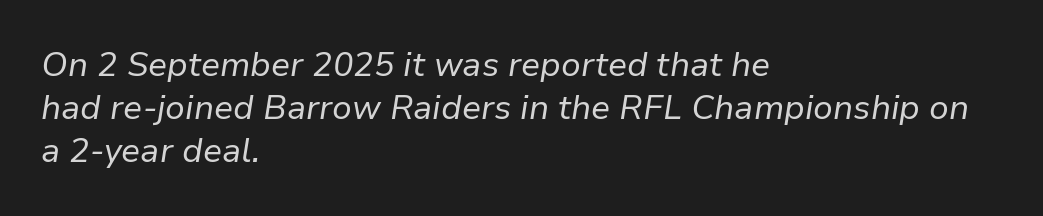
The image shows 34 px regular-weight type, italic (leaning right); set left-aligned, normal line spacing (1.27x), normal letter spacing, not underlined; low stroke contrast and a medium x-height.
